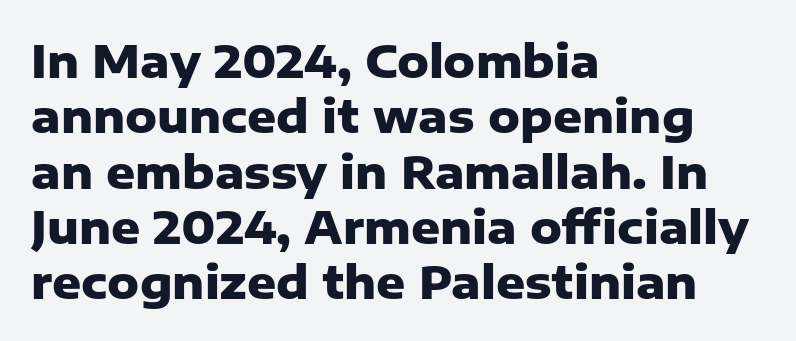
Descenders hang freely into open space. Does the lettering tilt? It doesn't — this is upright. Caption: multi-line text, flush left, ragged right. What stands out about the letter spacing? Nothing — it is the standard amount.
